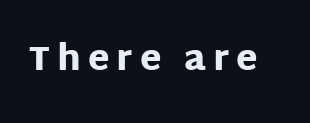
{"serif": "no", "italic": "no", "bold": "yes", "weight": "heavy", "width": "normal", "stroke_contrast": "low", "x_height": "large", "monospaced": "no", "underline": "no", "letter_spacing": "wide", "letter_spacing_em": 0.2, "glyph_px": 35}
